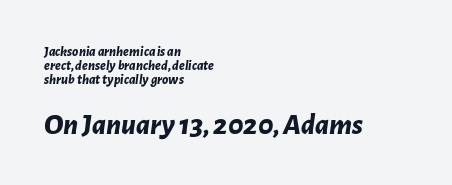
Q: Is the text bold? A: Yes.
Q: Is the text italic (slanted)? A: Yes, it leans right by about 7 degrees.
Q: Is the text underlined? A: No.
Q: How is the paragraph aligned? A: Left-aligned.
Q: Is the spacing between letters normal or unusually wide? A: Normal.
Q: Is the spacing between lines tight, normal or loose? A: Tight.
Q: Which block of text is set in a larger size, the first (top) or the second (bottom)? A: The second (bottom) one.
Q: Width (condensed, normal, or wide)? A: Normal.
Q: Stroke contrast? A: Low.
Q: x-height? A: Medium.
Q: Monospaced? A: No.
